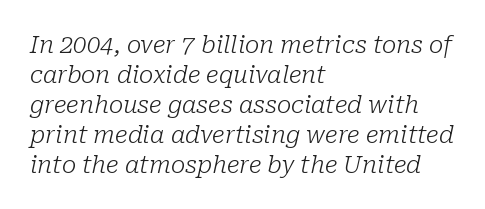
Q: Is the text bold? A: No.
Q: Is the text italic (slanted)? A: Yes, it leans right by about 10 degrees.
Q: Is the text underlined? A: No.
Q: How is the paragraph aligned? A: Left-aligned.
Q: Is the spacing between letters normal or unusually wide? A: Normal.
Q: Is the spacing between lines tight, normal or loose? A: Normal.
